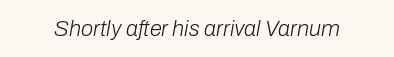
{"italic": "yes", "lean": "right", "slant_degrees": 10, "bold": "no", "underline": "no", "letter_spacing": "normal", "letter_spacing_em": 0.0, "glyph_px": 22}
